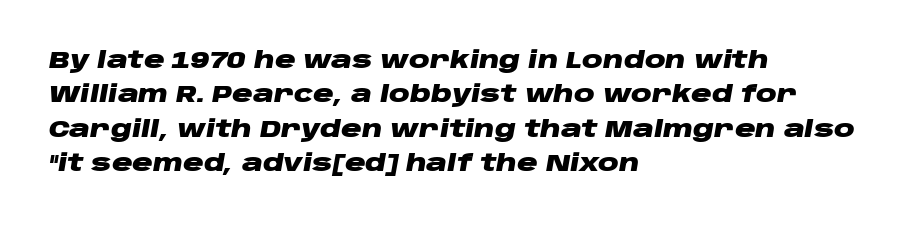
When letters slant like this, we call the style italic. Lines of text with bare space underneath. Strokes here are thick enough to call this a true bold. Characters follow at the spacing the type designer built in. Line spacing here is normal. A student would call this left alignment; a typographer would say flush left, rag right.
